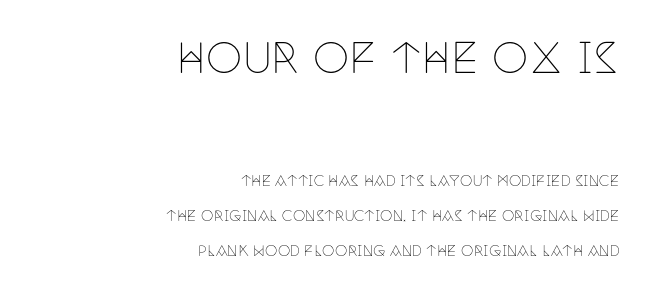
{"serif": "yes", "italic": "no", "bold": "no", "weight": "thin", "width": "condensed", "stroke_contrast": "low", "x_height": "large", "monospaced": "no", "underline": "no", "align": "right", "line_spacing": "loose", "line_spacing_ratio": 2.48, "letter_spacing": "normal", "letter_spacing_em": 0.0, "larger_block": "first", "size_ratio": 2.93, "glyph_px": 41}
